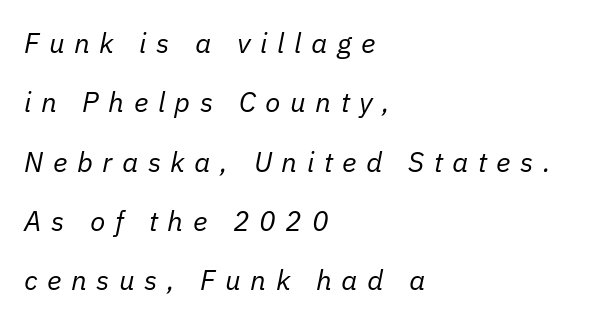
The image shows 28 px regular-weight type, italic (leaning right); set left-aligned, loose line spacing (2.12x), unusually wide letter spacing (+0.34 em), not underlined; low stroke contrast and a medium x-height.
